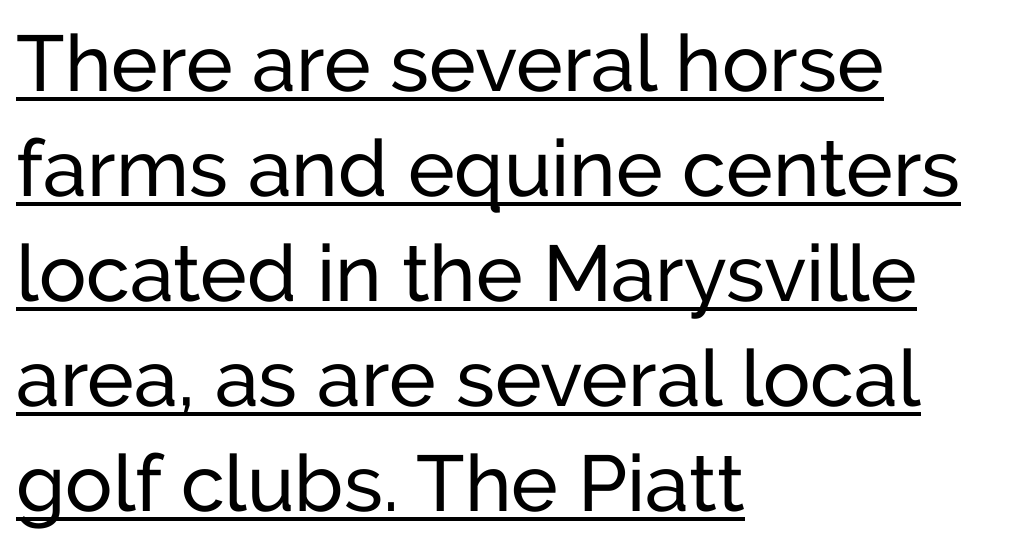
The image shows 79 px sans-serif type, upright; set left-aligned, normal line spacing (1.33x), normal letter spacing, underlined; low stroke contrast and a medium x-height.
